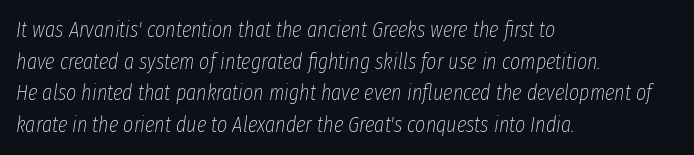
{"italic": "yes", "lean": "right", "slant_degrees": 8, "bold": "no", "underline": "no", "align": "left", "line_spacing": "normal", "line_spacing_ratio": 1.44, "letter_spacing": "normal", "letter_spacing_em": 0.0, "glyph_px": 22}
